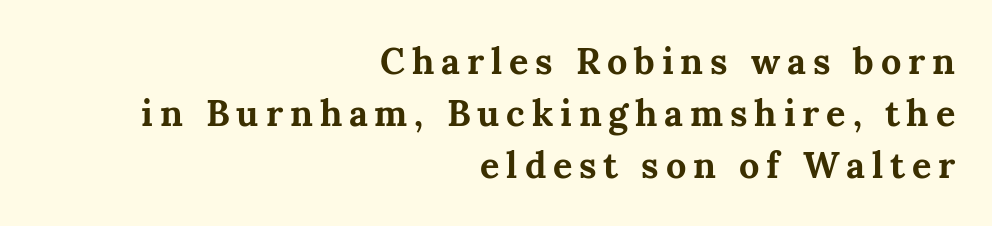
This is heavy type, rendered in bold. The typesetter chose a ragged-left arrangement here. Observe the serifs anchoring each vertical stroke in this sample. Clear beneath every line of the passage. The leading is moderate, giving the passage an even texture. The lettering stays uniformly vertical, giving the passage a roman look.
